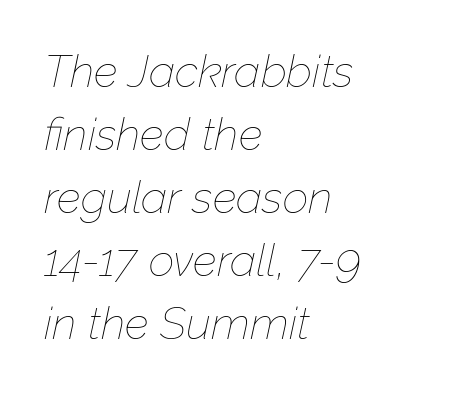
Q: Is the text bold? A: No.
Q: Is the text italic (slanted)? A: Yes, it leans right by about 12 degrees.
Q: Is the text underlined? A: No.
Q: How is the paragraph aligned? A: Left-aligned.
Q: Is the spacing between letters normal or unusually wide? A: Normal.
Q: Is the spacing between lines tight, normal or loose? A: Normal.
Q: Width (condensed, normal, or wide)? A: Normal.
Q: Stroke contrast? A: Low.
Q: x-height? A: Medium.
Q: Monospaced? A: No.
